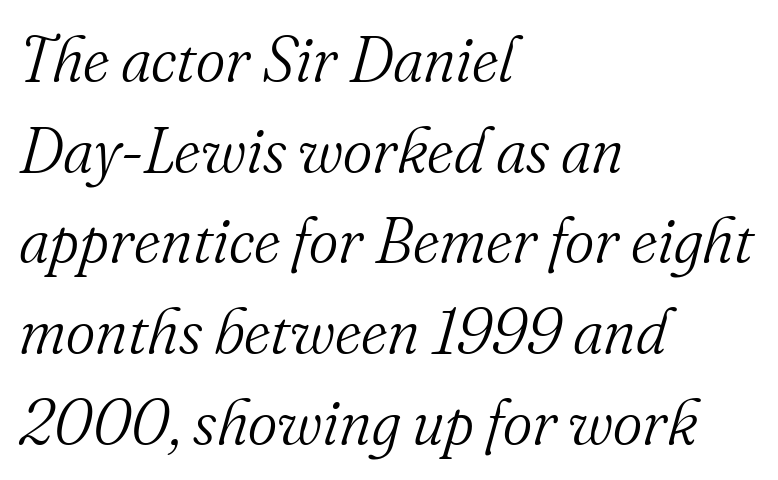
The face used here has a pronounced slope to its letters. Stroke thickness stays within the range of a standard reading face or lighter. A clean baseline with only descenders dipping below it. The type family on display is of the serif kind. The gaps between neighbouring characters are ordinary and unremarkable.
